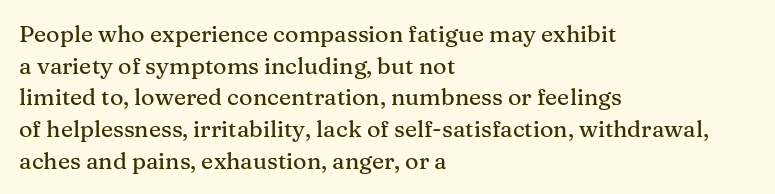
The image shows 23 px text type, upright; set left-aligned, normal line spacing (1.38x), normal letter spacing, not underlined.
